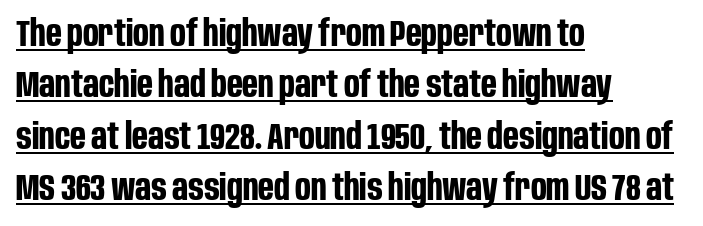
The image shows 37 px bold, condensed sans-serif type, upright; set left-aligned, normal line spacing (1.39x), normal letter spacing, underlined; low stroke contrast and a large x-height.
